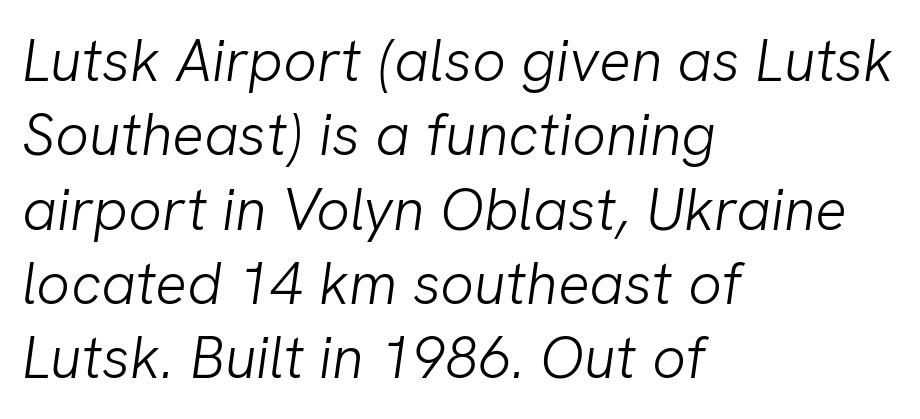
Q: Is the text bold? A: No.
Q: Is the typeface a serif or a sans-serif typeface? A: Sans-serif.
Q: Is the text underlined? A: No.
Q: How is the paragraph aligned? A: Left-aligned.
Q: Is the spacing between letters normal or unusually wide? A: Normal.
Q: Is the spacing between lines tight, normal or loose? A: Normal.
Q: Width (condensed, normal, or wide)? A: Normal.
Q: Stroke contrast? A: Low.
Q: x-height? A: Medium.
Q: Monospaced? A: No.
